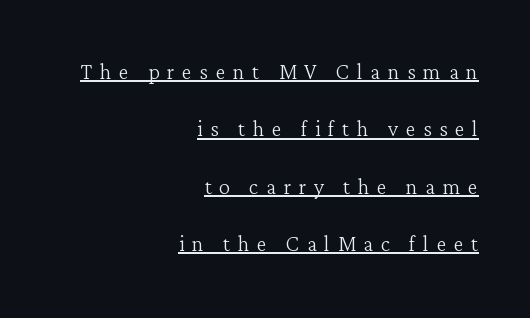
{"serif": "yes", "italic": "no", "bold": "no", "weight": "light", "width": "normal", "stroke_contrast": "low", "x_height": "medium", "monospaced": "no", "underline": "yes", "align": "right", "line_spacing": "loose", "line_spacing_ratio": 2.05, "letter_spacing": "wide", "letter_spacing_em": 0.27, "glyph_px": 28}
